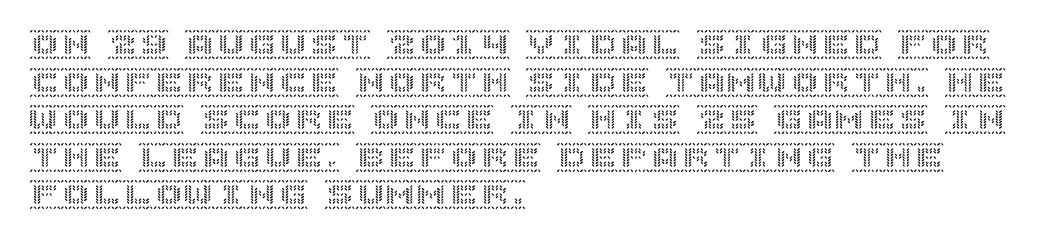
Q: Is the text italic (slanted)? A: No, it is upright.
Q: Is the text underlined? A: No.
Q: How is the paragraph aligned? A: Left-aligned.
Q: Is the spacing between letters normal or unusually wide? A: Normal.
Q: Width (condensed, normal, or wide)? A: Normal.
Q: x-height? A: Large.
